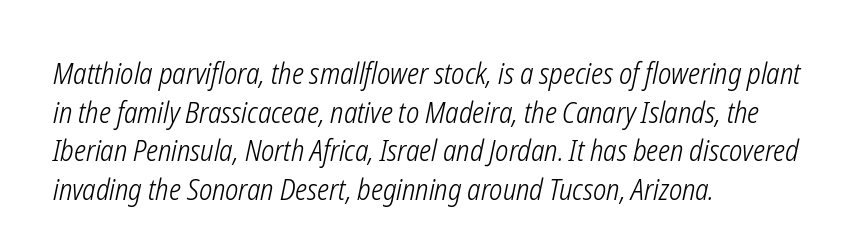
The image shows 29 px light, condensed type, italic (leaning right); set left-aligned, normal line spacing (1.33x), normal letter spacing, not underlined; low stroke contrast and a medium x-height.
